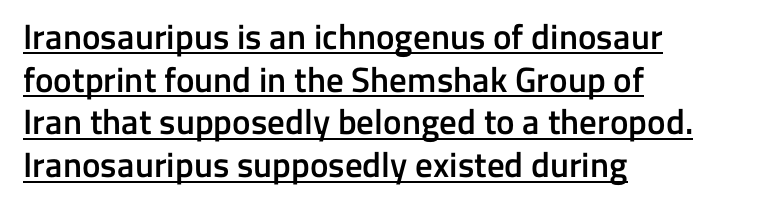
Like a heading marked for emphasis, these lines bear an underscore. The lines in this sample share a left origin and differ only in where they stop. Looks like regular typesetting: each glyph gets only the width it needs. A sans-serif font was chosen for this passage. These words are printed semibold, heavier than regular yet not bold.
